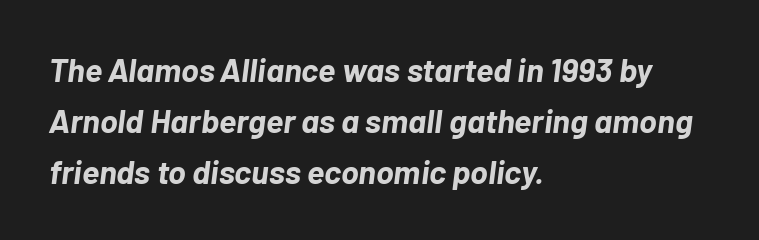
Q: Is the text bold? A: Yes.
Q: Is the text italic (slanted)? A: Yes, it leans right by about 7 degrees.
Q: Is the text underlined? A: No.
Q: How is the paragraph aligned? A: Left-aligned.
Q: Is the spacing between letters normal or unusually wide? A: Normal.
Q: Is the spacing between lines tight, normal or loose? A: Normal.
Q: Width (condensed, normal, or wide)? A: Normal.
Q: Stroke contrast? A: Low.
Q: x-height? A: Medium.
Q: Monospaced? A: No.
